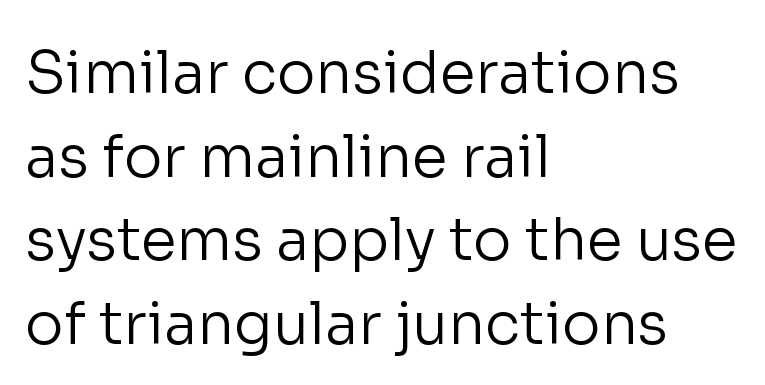
Evenly set lines give the paragraph a standard silhouette. A clean baseline with only descenders dipping below it. Character widths vary here, with narrow letters taking less room than wide ones. The font is comparable to plain body text, perhaps lighter. The rendering anchors every line to the left-hand side.
